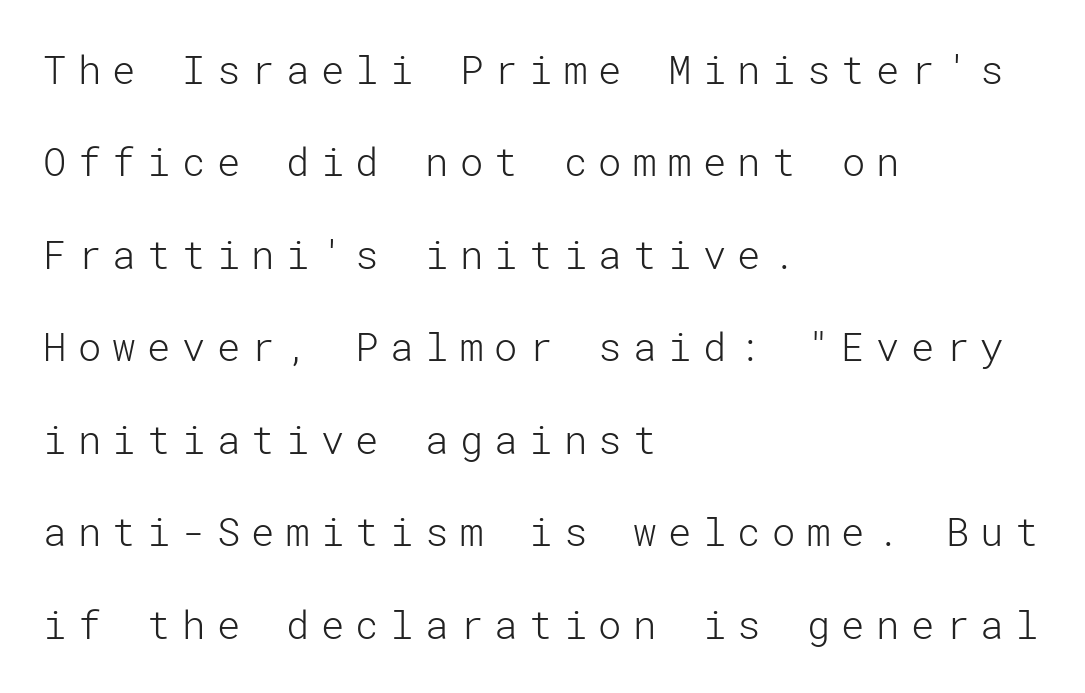
The image shows 39 px light sans-serif type, upright; set left-aligned, loose line spacing (2.37x), unusually wide letter spacing (+0.29 em), not underlined; low stroke contrast and a medium x-height.
